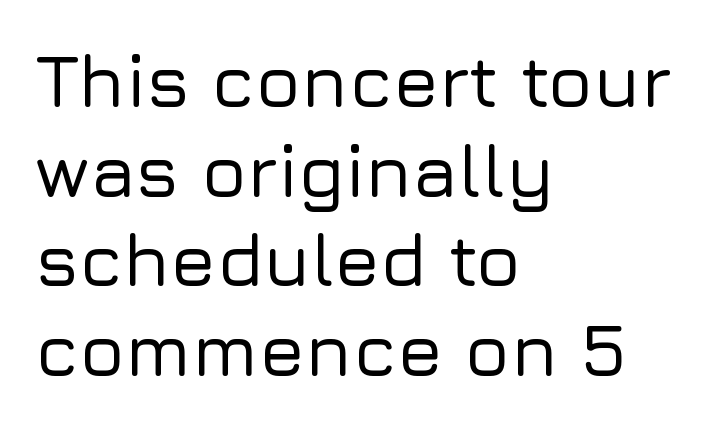
The image shows 74 px sans-serif type, upright; set left-aligned, line spacing 1.21x, normal letter spacing, not underlined; low stroke contrast and a medium x-height.
